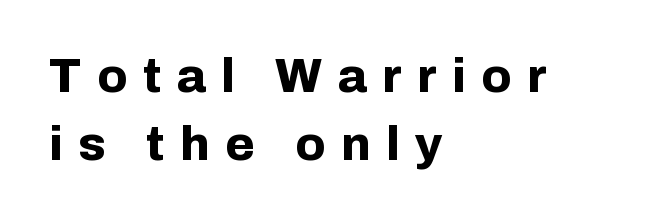
The letters are bold, with thick, heavy strokes. The lines sit at an ordinary, default distance from one another. The foot of each line stays bare and open. Does extra space separate the letters? Yes, quite a lot of it. Short and long lines alike share a common starting point at left. Notice how the stems are strictly vertical — no italics here.
